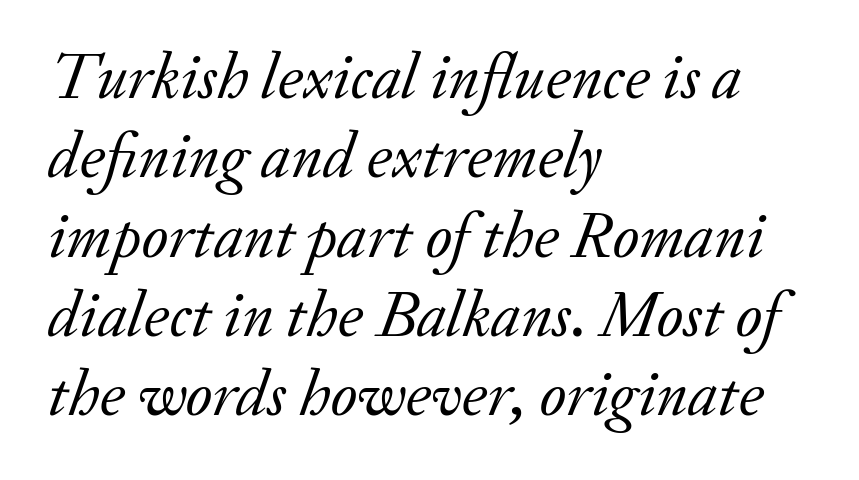
The image shows 65 px regular-weight serif type, italic (leaning right); set left-aligned, line spacing 1.22x, normal letter spacing, not underlined; low stroke contrast and a small x-height.
